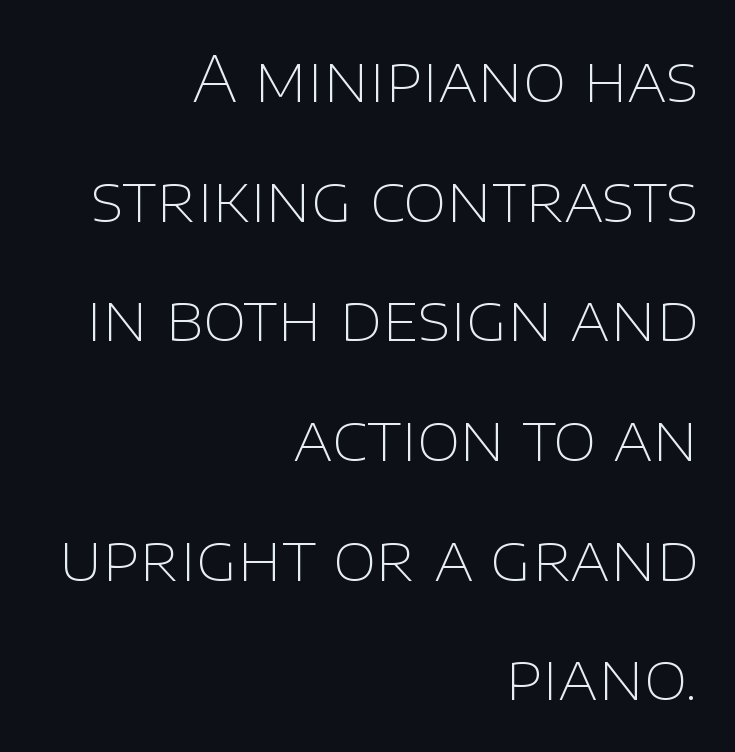
Q: Is the text bold? A: No.
Q: Is the text italic (slanted)? A: No, it is upright.
Q: Is the typeface a serif or a sans-serif typeface? A: Sans-serif.
Q: Is the text underlined? A: No.
Q: How is the paragraph aligned? A: Right-aligned.
Q: Is the spacing between letters normal or unusually wide? A: Normal.
Q: Is the spacing between lines tight, normal or loose? A: Loose.
Q: Width (condensed, normal, or wide)? A: Normal.
Q: Stroke contrast? A: Low.
Q: x-height? A: Large.
Q: Monospaced? A: No.
